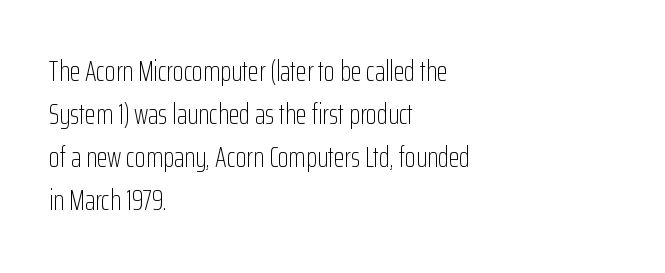
Q: Is the text bold? A: No.
Q: Is the text italic (slanted)? A: No, it is upright.
Q: Is the typeface a serif or a sans-serif typeface? A: Sans-serif.
Q: Is the text underlined? A: No.
Q: How is the paragraph aligned? A: Left-aligned.
Q: Is the spacing between letters normal or unusually wide? A: Normal.
Q: Is the spacing between lines tight, normal or loose? A: Normal.
Q: Width (condensed, normal, or wide)? A: Condensed.
Q: Stroke contrast? A: Low.
Q: x-height? A: Medium.
Q: Monospaced? A: No.
